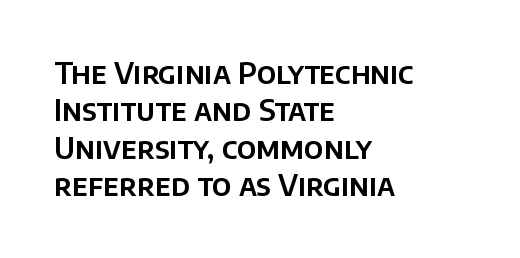
{"serif": "no", "italic": "no", "width": "normal", "stroke_contrast": "low", "x_height": "large", "monospaced": "no", "underline": "no", "align": "left", "line_spacing": "normal", "line_spacing_ratio": 1.29, "letter_spacing": "normal", "letter_spacing_em": 0.0, "glyph_px": 29}
